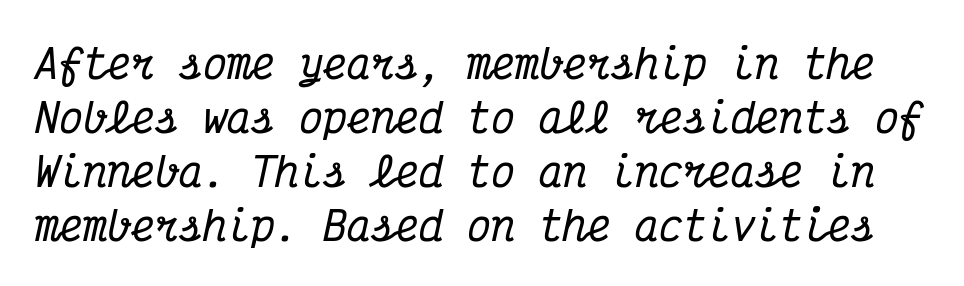
Q: Is the text italic (slanted)? A: Yes, it leans right by about 12 degrees.
Q: Is the typeface a serif or a sans-serif typeface? A: Serif.
Q: Is the text underlined? A: No.
Q: Is the spacing between letters normal or unusually wide? A: Normal.
Q: Is the spacing between lines tight, normal or loose? A: Normal.
Q: Width (condensed, normal, or wide)? A: Condensed.
Q: Stroke contrast? A: Medium.
Q: x-height? A: Medium.
Q: Monospaced? A: Yes.
